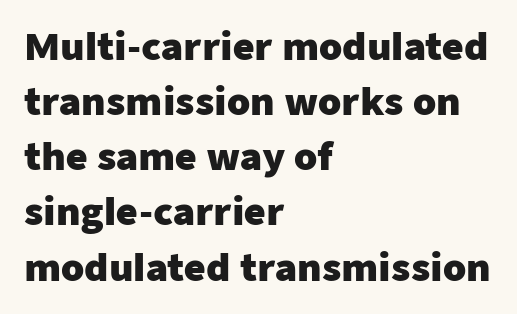
Q: Is the text bold? A: Yes.
Q: Is the text italic (slanted)? A: No, it is upright.
Q: Is the typeface a serif or a sans-serif typeface? A: Sans-serif.
Q: Is the text underlined? A: No.
Q: How is the paragraph aligned? A: Left-aligned.
Q: Is the spacing between letters normal or unusually wide? A: Normal.
Q: Is the spacing between lines tight, normal or loose? A: Normal.
Q: Width (condensed, normal, or wide)? A: Normal.
Q: Stroke contrast? A: Low.
Q: x-height? A: Medium.
Q: Monospaced? A: No.
